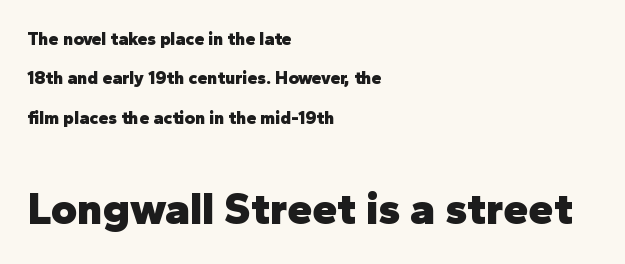
{"serif": "no", "italic": "no", "bold": "yes", "weight": "heavy", "width": "normal", "stroke_contrast": "low", "x_height": "medium", "monospaced": "no", "underline": "no", "align": "left", "line_spacing": "loose", "line_spacing_ratio": 2.19, "letter_spacing": "normal", "letter_spacing_em": 0.0, "larger_block": "second", "size_ratio": 2.5, "glyph_px": 45}
